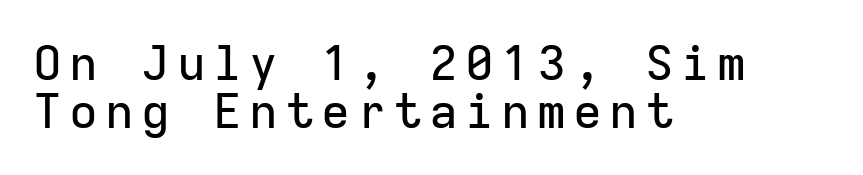
Just letters on the line, the space beneath them empty. The letters carry no serifs — their stems end cleanly without finishing strokes. The line-height multiplier appears low, near solid setting. Spacing verdict: monospaced, one width for all characters.
